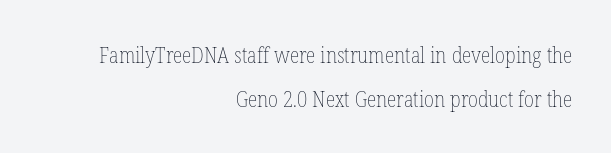
The image shows 22 px text type, upright; set right-aligned, loose line spacing (1.98x), normal letter spacing, not underlined.
